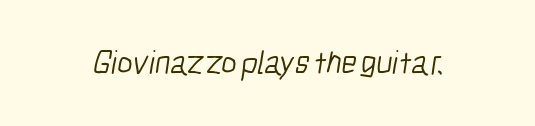
The image shows 33 px light, condensed sans-serif type; set normal letter spacing, not underlined; low stroke contrast and a medium x-height.
